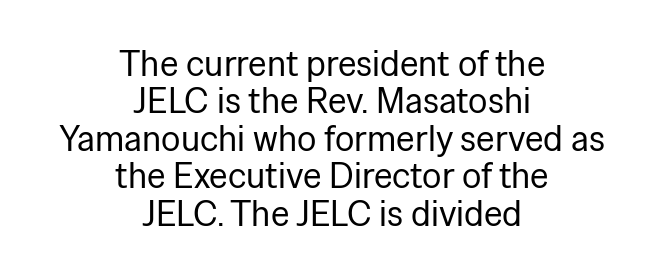
{"serif": "no", "italic": "no", "bold": "no", "weight": "regular", "width": "normal", "stroke_contrast": "low", "x_height": "medium", "monospaced": "no", "underline": "no", "align": "center", "line_spacing": "tight", "line_spacing_ratio": 1.04, "letter_spacing": "normal", "letter_spacing_em": 0.0, "glyph_px": 36}
